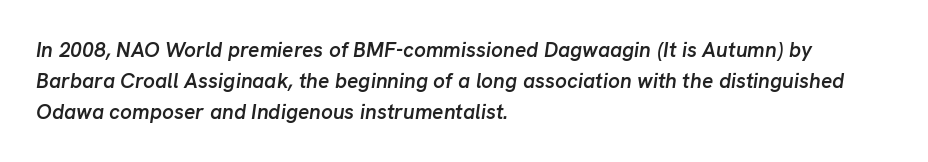
{"italic": "yes", "lean": "right", "slant_degrees": 8, "bold": "semi", "underline": "no", "align": "left", "line_spacing": "normal", "line_spacing_ratio": 1.47, "letter_spacing": "normal", "letter_spacing_em": 0.0, "glyph_px": 21}
